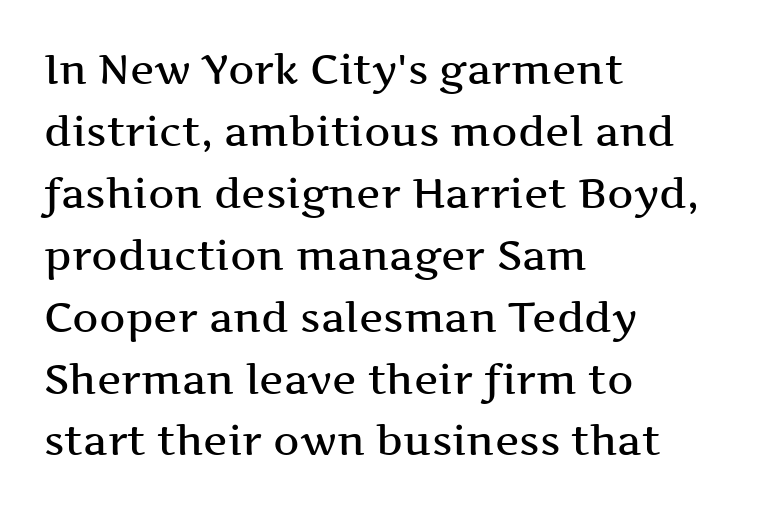
These lines are set flush left with a ragged right edge. The passage shown is typed in a proportional face where columns would drift. Clear beneath every line of the passage. Classification — serif. Do the letters lean? They stand straight.
